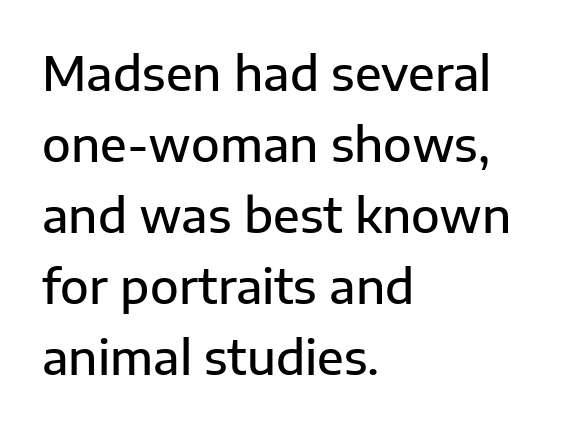
The image shows 47 px semibold sans-serif type, upright; set left-aligned, normal line spacing (1.51x), normal letter spacing, not underlined; low stroke contrast and a medium x-height.
